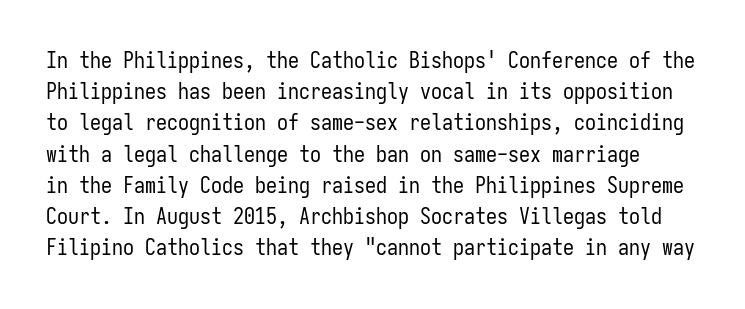
{"italic": "no", "bold": "no", "underline": "no", "line_spacing": "normal", "line_spacing_ratio": 1.42, "letter_spacing": "normal", "letter_spacing_em": 0.0, "glyph_px": 22}
